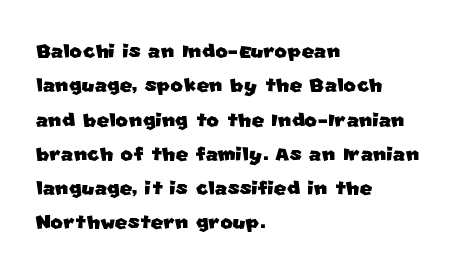
The image shows 27 px text type; set left-aligned, normal line spacing (1.27x), normal letter spacing, not underlined.
